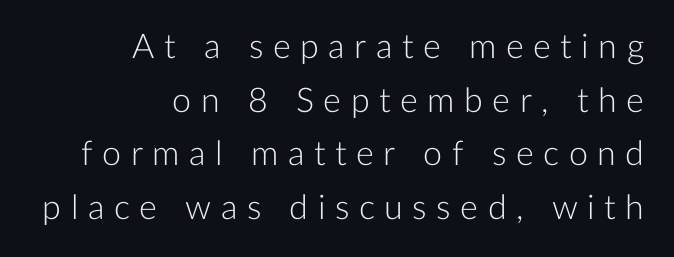
The image shows 34 px light sans-serif type, upright; set right-aligned, normal line spacing (1.58x), unusually wide letter spacing (+0.28 em), not underlined; low stroke contrast and a medium x-height.
